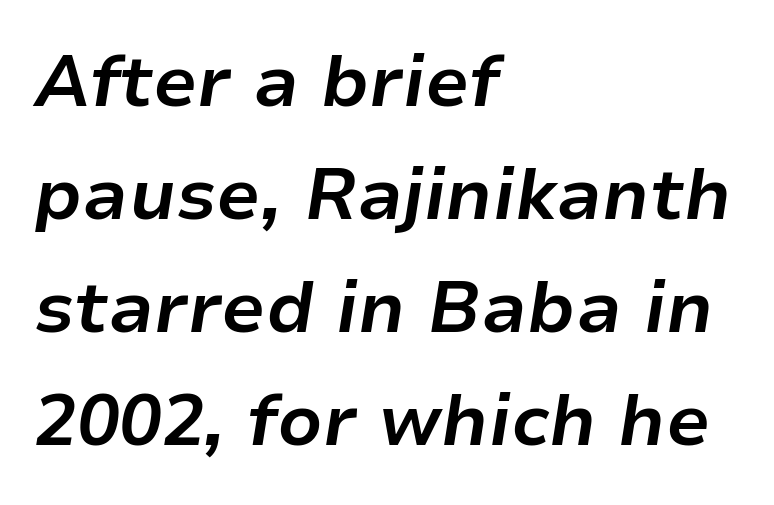
Q: Is the text bold? A: Yes.
Q: Is the text italic (slanted)? A: Yes, it leans right by about 9 degrees.
Q: Is the text underlined? A: No.
Q: How is the paragraph aligned? A: Left-aligned.
Q: Is the spacing between letters normal or unusually wide? A: Normal.
Q: Is the spacing between lines tight, normal or loose? A: Normal.
Q: Width (condensed, normal, or wide)? A: Normal.
Q: Stroke contrast? A: Low.
Q: x-height? A: Medium.
Q: Monospaced? A: No.
